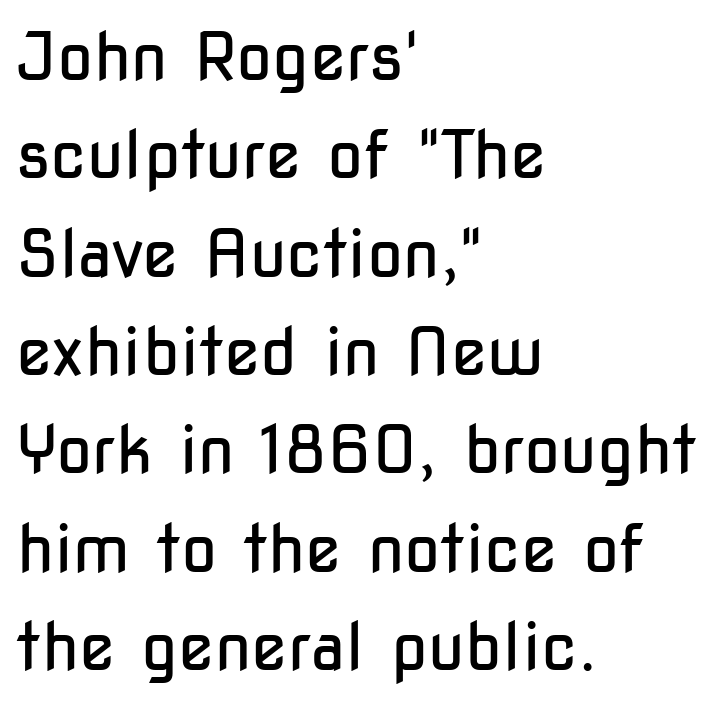
Q: Is the text bold? A: No.
Q: Is the text italic (slanted)? A: No, it is upright.
Q: Is the typeface a serif or a sans-serif typeface? A: Sans-serif.
Q: Is the text underlined? A: No.
Q: How is the paragraph aligned? A: Left-aligned.
Q: Is the spacing between letters normal or unusually wide? A: Normal.
Q: Is the spacing between lines tight, normal or loose? A: Normal.
Q: Width (condensed, normal, or wide)? A: Condensed.
Q: Stroke contrast? A: Low.
Q: x-height? A: Medium.
Q: Monospaced? A: No.
